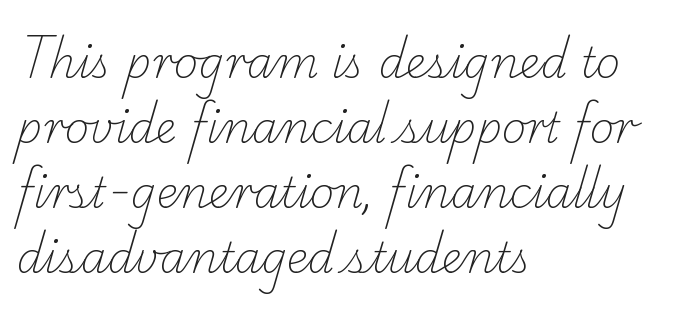
The image shows 42 px light serif type; set left-aligned, normal line spacing (1.55x), normal letter spacing, not underlined; low stroke contrast and a small x-height.
